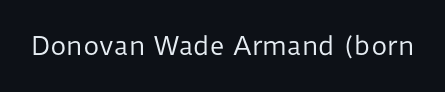
{"italic": "no", "bold": "no", "underline": "no", "letter_spacing": "normal", "letter_spacing_em": 0.0, "glyph_px": 25}
